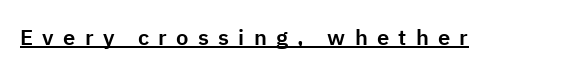
Q: Is the text italic (slanted)? A: No, it is upright.
Q: Is the text underlined? A: Yes.
Q: Is the spacing between letters normal or unusually wide? A: Unusually wide.
